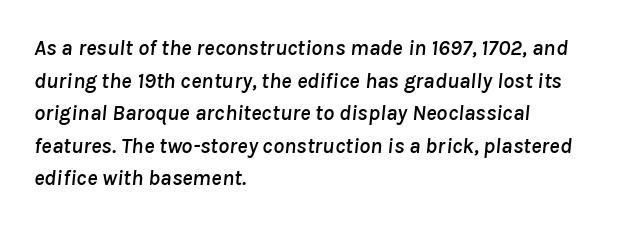
{"italic": "yes", "lean": "right", "slant_degrees": 8, "underline": "no", "align": "left", "line_spacing": "normal", "line_spacing_ratio": 1.48, "letter_spacing": "normal", "letter_spacing_em": 0.0, "glyph_px": 22}
